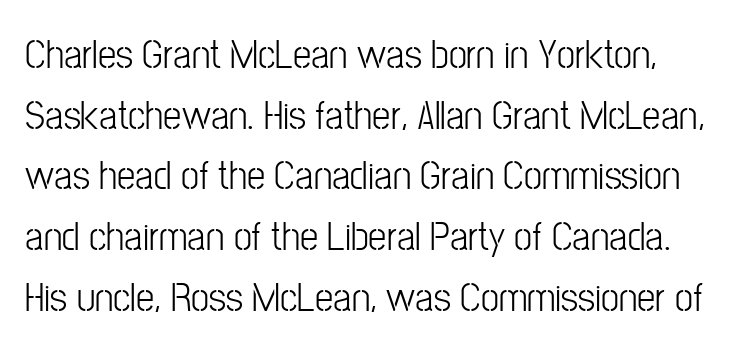
A typesetter would call this proportional, since set widths differ per character. The letters stand upright; this is a roman face. Each row of text sits above clean, open space. Normally led — the rows are evenly, conventionally spaced. Observe the absence of serifs on each vertical stroke in this sample. The face looks like a standard text weight, possibly lighter.
